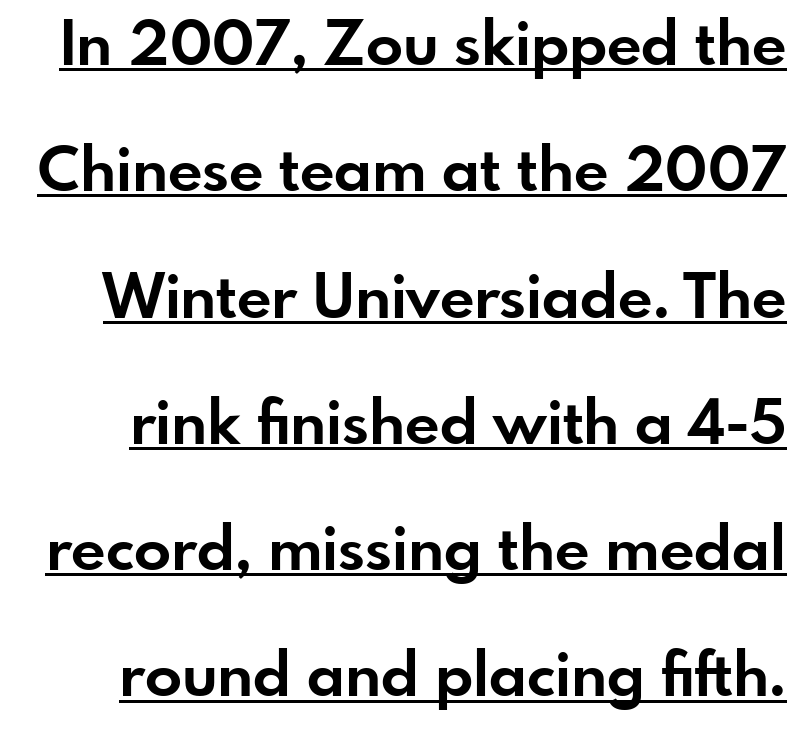
Q: Is the text bold? A: Yes.
Q: Is the text italic (slanted)? A: No, it is upright.
Q: Is the typeface a serif or a sans-serif typeface? A: Sans-serif.
Q: Is the text underlined? A: Yes.
Q: Is the spacing between letters normal or unusually wide? A: Normal.
Q: Is the spacing between lines tight, normal or loose? A: Loose.
Q: Width (condensed, normal, or wide)? A: Normal.
Q: Stroke contrast? A: Low.
Q: x-height? A: Small.
Q: Monospaced? A: No.
